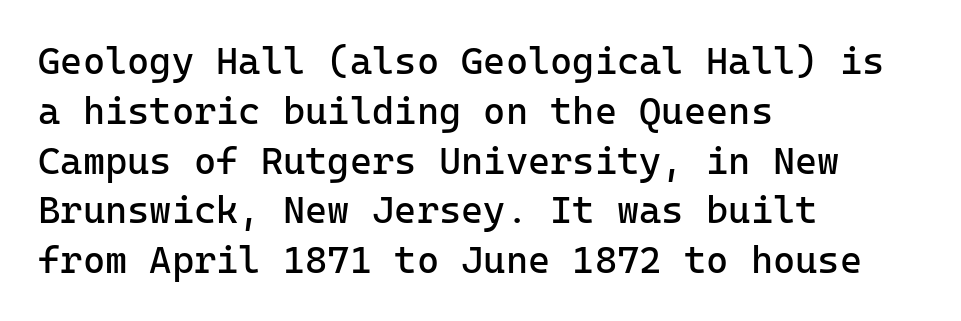
{"serif": "no", "italic": "no", "bold": "no", "weight": "regular", "width": "normal", "stroke_contrast": "low", "x_height": "medium", "underline": "no", "align": "left", "line_spacing": "normal", "line_spacing_ratio": 1.31, "letter_spacing": "normal", "letter_spacing_em": 0.0, "glyph_px": 38}
